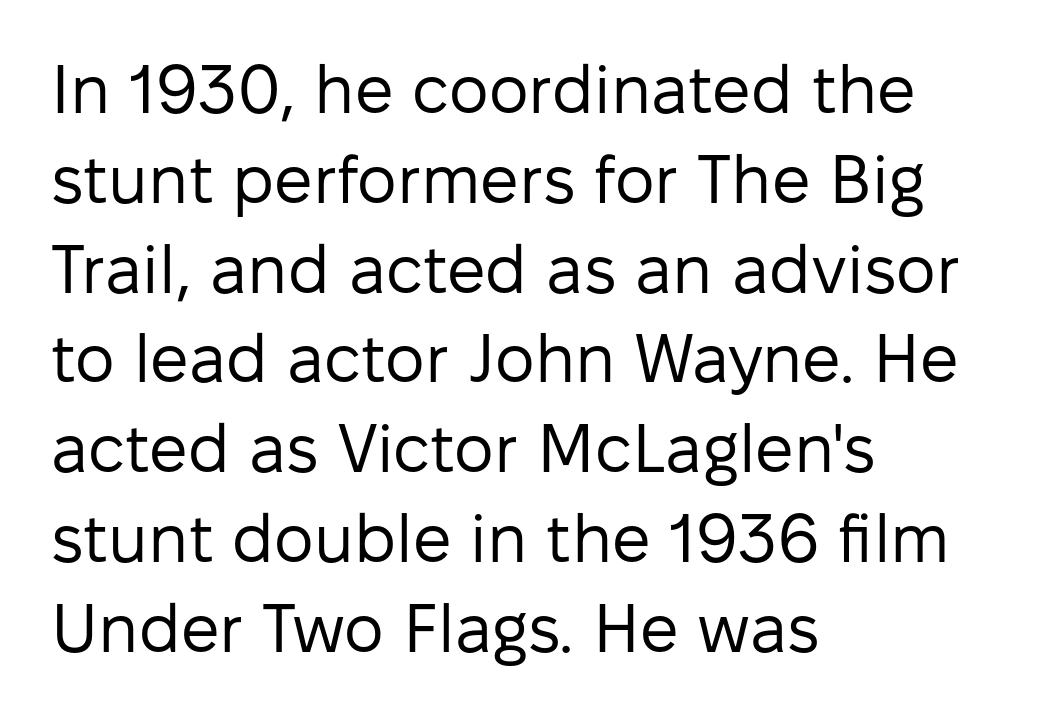
The image shows 68 px regular-weight sans-serif type, upright; set left-aligned, normal line spacing (1.32x), normal letter spacing, not underlined; low stroke contrast and a medium x-height.
